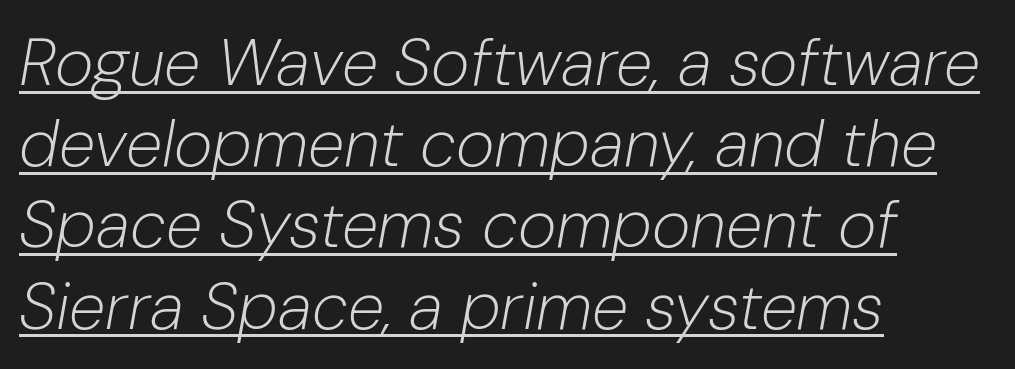
Alignment: flush left. The typography opts for an oblique posture over an upright one. The face looks like a standard text weight, possibly lighter. These lines are rendered in a variable-pitch font.
